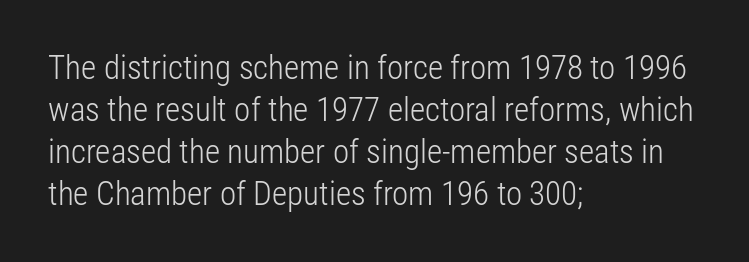
The typeface has the unassuming heft of standard copy or less. The zone under the glyphs is completely vacant. This is sans-serif lettering, the kind often seen on screens and signage. Nobody touched the tracking dial on this one. Character widths vary here, with narrow letters taking less room than wide ones.
